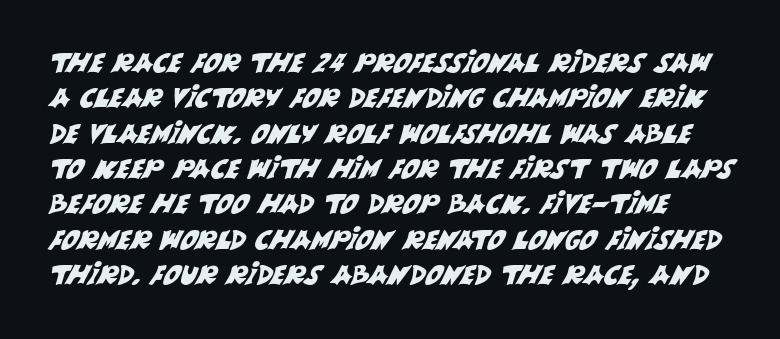
The image shows 27 px text type; set normal line spacing (1.31x), normal letter spacing, not underlined.
